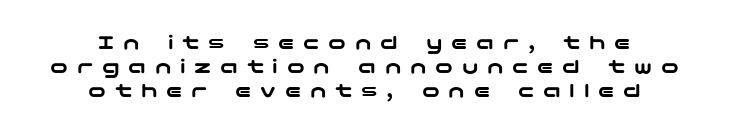
The image shows 22 px text type, upright; set centered, tight line spacing (1.08x), unusually wide letter spacing (+0.4 em), not underlined.
